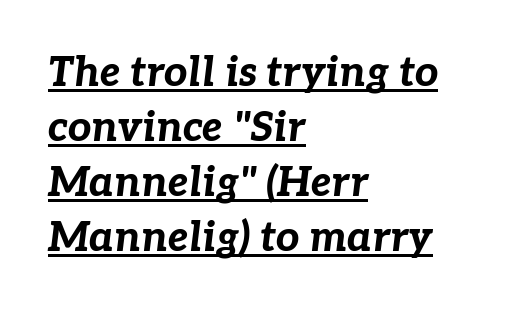
The image shows 41 px bold type, italic (leaning right); set left-aligned, normal line spacing (1.34x), normal letter spacing, underlined; low stroke contrast and a medium x-height.
